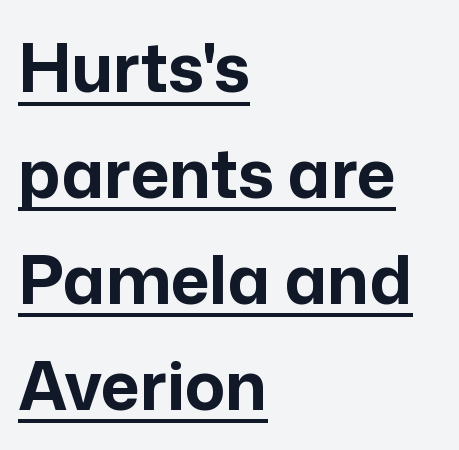
{"serif": "no", "italic": "no", "bold": "yes", "weight": "bold", "width": "normal", "stroke_contrast": "low", "x_height": "medium", "monospaced": "no", "underline": "yes", "align": "left", "line_spacing": "normal", "line_spacing_ratio": 1.58, "letter_spacing": "normal", "letter_spacing_em": 0.0, "glyph_px": 67}
